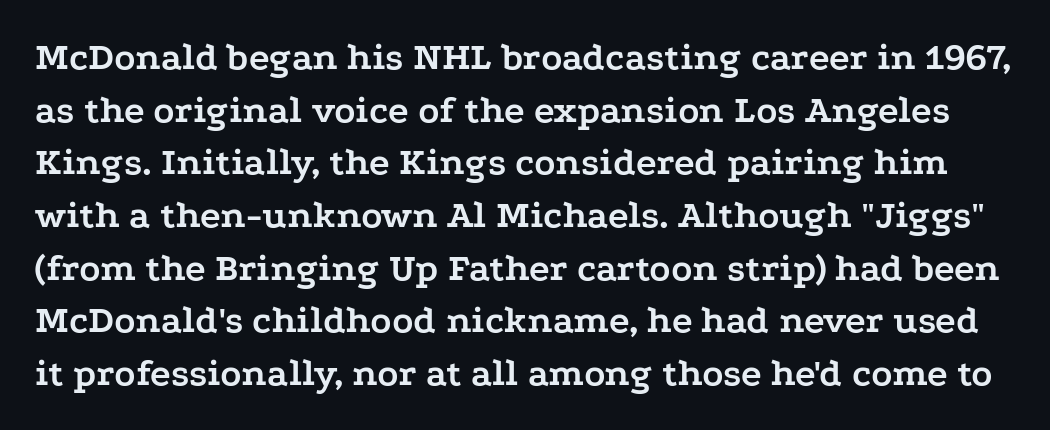
Honestly, the row spacing looks completely unremarkable. A typesetter would label this face a serif. Underlining? Definitely not there. The axis of the letterforms is exactly vertical.
